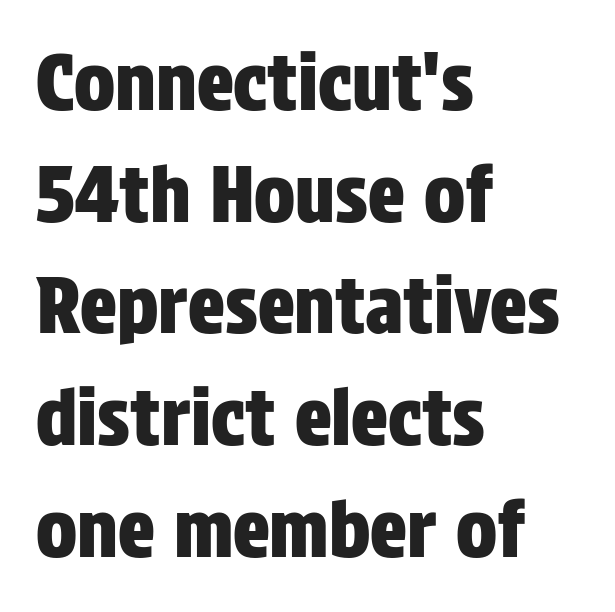
Q: Is the text italic (slanted)? A: No, it is upright.
Q: Is the typeface a serif or a sans-serif typeface? A: Sans-serif.
Q: Is the text underlined? A: No.
Q: How is the paragraph aligned? A: Left-aligned.
Q: Is the spacing between letters normal or unusually wide? A: Normal.
Q: Is the spacing between lines tight, normal or loose? A: Normal.
Q: Width (condensed, normal, or wide)? A: Condensed.
Q: Stroke contrast? A: Low.
Q: x-height? A: Large.
Q: Monospaced? A: No.
